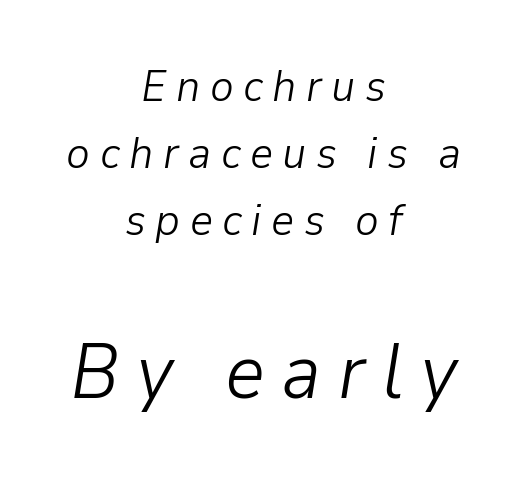
This rendering uses center alignment, leaving both contours irregular but symmetric. The font's italic variant was chosen for this text. Two sizes are in play, and the larger belongs to the second block. The passage shown is typed in a proportional face where columns would drift. The lines sit at an ordinary, default distance from one another. Honestly, there is no underline to notice here at all.
